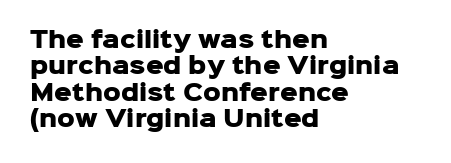
{"italic": "no", "bold": "yes", "underline": "no", "align": "left", "line_spacing_ratio": 1.2, "letter_spacing": "normal", "letter_spacing_em": 0.0, "glyph_px": 22}
